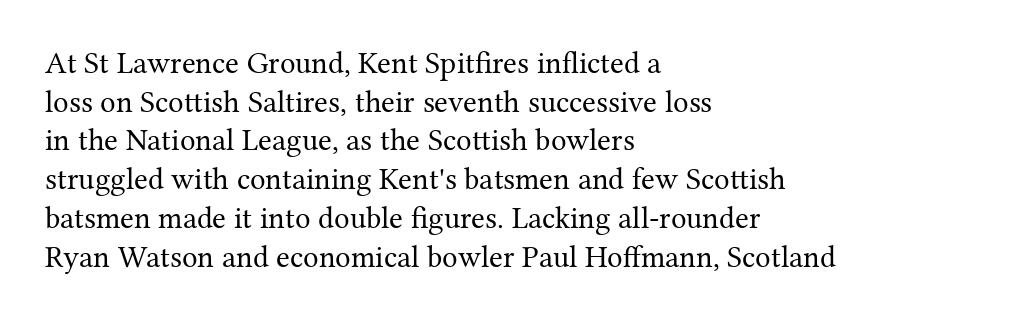
{"serif": "yes", "italic": "no", "bold": "no", "weight": "regular", "width": "normal", "stroke_contrast": "medium", "x_height": "medium", "monospaced": "no", "underline": "no", "align": "left", "line_spacing": "normal", "line_spacing_ratio": 1.25, "letter_spacing": "normal", "letter_spacing_em": 0.0, "glyph_px": 31}
